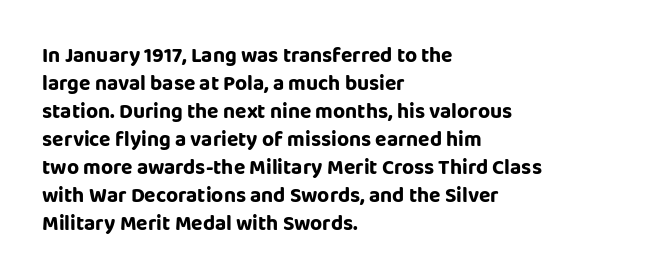
{"italic": "no", "underline": "no", "align": "left", "line_spacing": "normal", "line_spacing_ratio": 1.33, "letter_spacing": "normal", "letter_spacing_em": 0.0, "glyph_px": 21}
